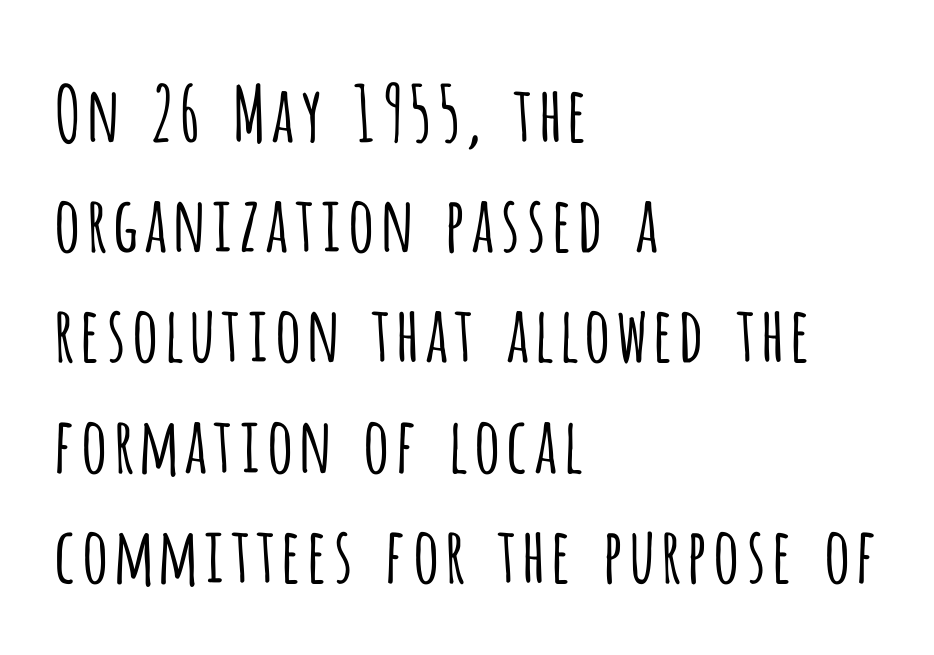
Q: Is the text bold? A: No.
Q: Is the text italic (slanted)? A: No, it is upright.
Q: Is the typeface a serif or a sans-serif typeface? A: Sans-serif.
Q: Is the text underlined? A: No.
Q: How is the paragraph aligned? A: Left-aligned.
Q: Is the spacing between letters normal or unusually wide? A: Normal.
Q: Is the spacing between lines tight, normal or loose? A: Normal.
Q: Width (condensed, normal, or wide)? A: Condensed.
Q: Stroke contrast? A: Low.
Q: x-height? A: Large.
Q: Monospaced? A: No.
